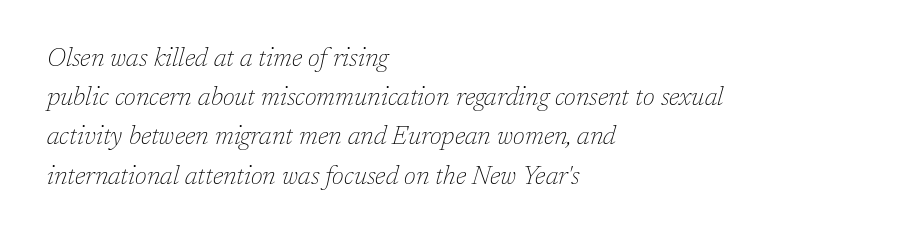
Summary of vertical rhythm: regular, with standard interline spacing. Vertical stems look standard width or narrower in stroke. A typesetter would mark this as italic. The horizontal fit of the characters is conventional and even.
